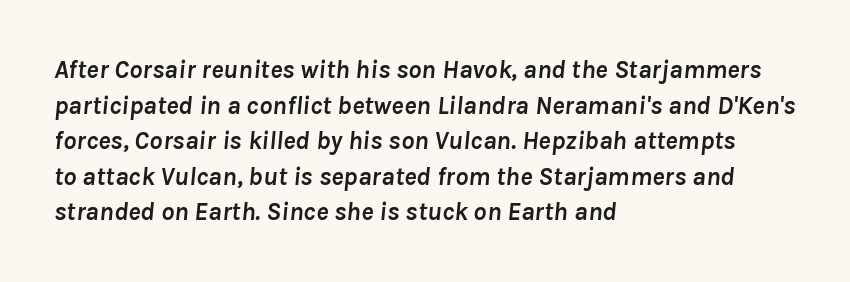
{"italic": "yes", "lean": "right", "slant_degrees": 8, "bold": "yes", "underline": "no", "align": "left", "line_spacing": "normal", "line_spacing_ratio": 1.37, "letter_spacing": "normal", "letter_spacing_em": 0.0, "glyph_px": 26}
